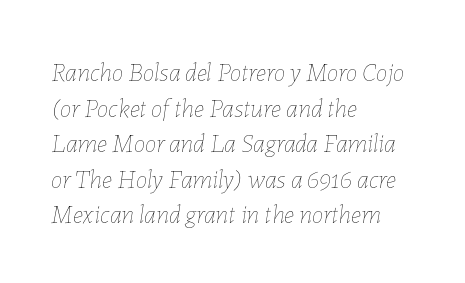
{"italic": "yes", "lean": "right", "slant_degrees": 7, "bold": "no", "underline": "no", "align": "left", "line_spacing": "normal", "line_spacing_ratio": 1.37, "letter_spacing": "normal", "letter_spacing_em": 0.0, "glyph_px": 26}
